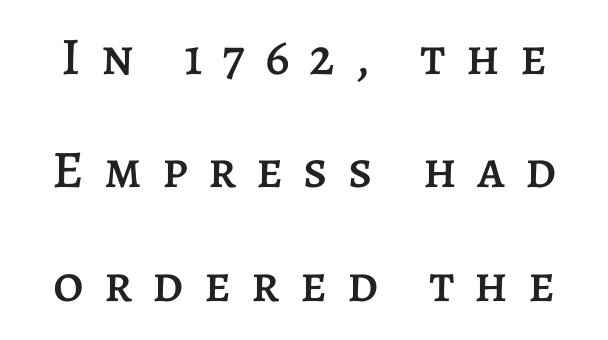
The image shows 53 px text type, upright; set loose line spacing (2.14x), unusually wide letter spacing (+0.38 em), not underlined; low stroke contrast and a large x-height.
